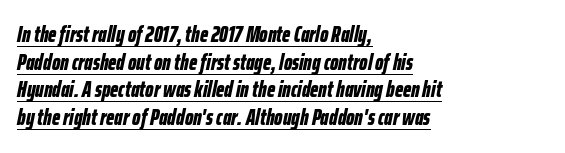
Inter-character spacing is left at the font's built-in metrics. Whoever set this chose a conventional vertical rhythm. The typesetter chose a ragged-right arrangement here. The axis of the letterforms is tilted away from vertical.
